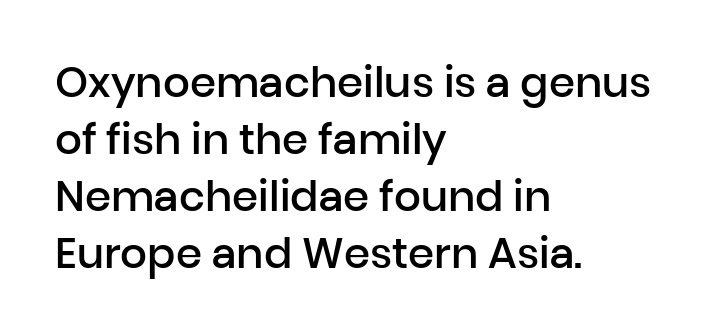
Q: Is the text bold? A: Semi-bold.
Q: Is the text italic (slanted)? A: No, it is upright.
Q: Is the typeface a serif or a sans-serif typeface? A: Sans-serif.
Q: Is the text underlined? A: No.
Q: How is the paragraph aligned? A: Left-aligned.
Q: Is the spacing between letters normal or unusually wide? A: Normal.
Q: Is the spacing between lines tight, normal or loose? A: Normal.
Q: Width (condensed, normal, or wide)? A: Normal.
Q: Stroke contrast? A: Low.
Q: x-height? A: Medium.
Q: Monospaced? A: No.
